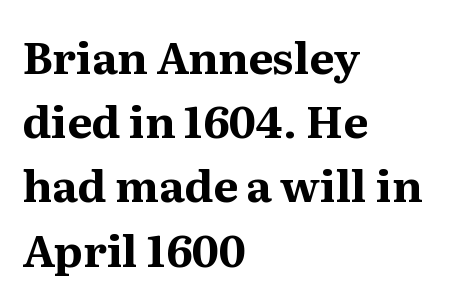
{"serif": "yes", "italic": "no", "bold": "yes", "weight": "bold", "width": "normal", "stroke_contrast": "medium", "x_height": "medium", "monospaced": "no", "underline": "no", "align": "left", "line_spacing": "normal", "line_spacing_ratio": 1.46, "letter_spacing": "normal", "letter_spacing_em": 0.0, "glyph_px": 44}
